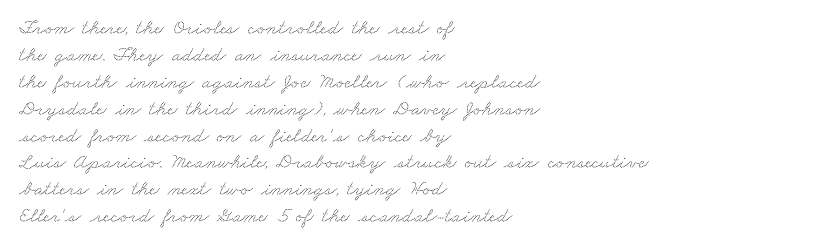
Between one letter and the next there's only the usual sliver of space. Nobody drew a line under any word here. One glance says typical: line gaps are just what's usual. This rendering uses left alignment, leaving the right contour irregular.
